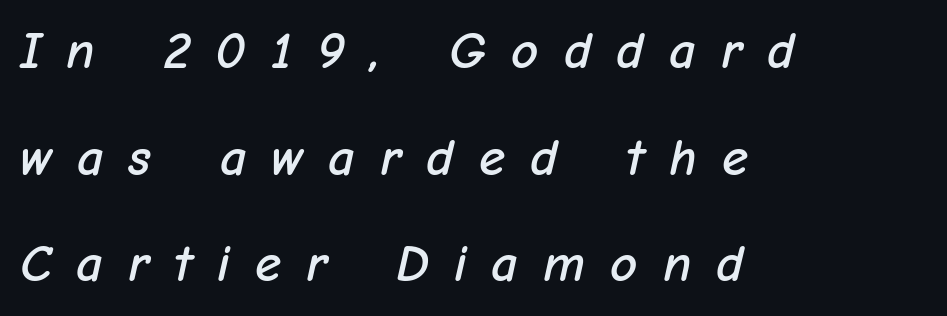
Rule under the text: the space is simply empty. Character widths vary here, with narrow letters taking less room than wide ones. Is the block centered? No — it sits flush against the left margin. The axis of the letterforms is tilted away from vertical.
